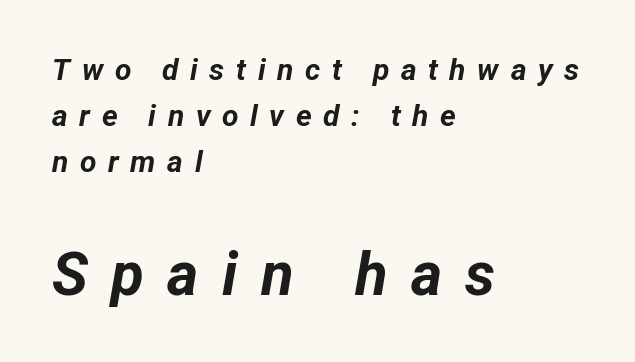
{"italic": "yes", "lean": "right", "slant_degrees": 12, "bold": "yes", "weight": "bold", "width": "normal", "stroke_contrast": "low", "x_height": "medium", "monospaced": "no", "underline": "no", "align": "left", "line_spacing": "normal", "line_spacing_ratio": 1.54, "letter_spacing": "wide", "letter_spacing_em": 0.39, "larger_block": "second", "size_ratio": 2.0, "glyph_px": 60}
